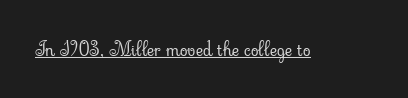
The image shows 20 px text type, upright; set normal letter spacing, underlined.
